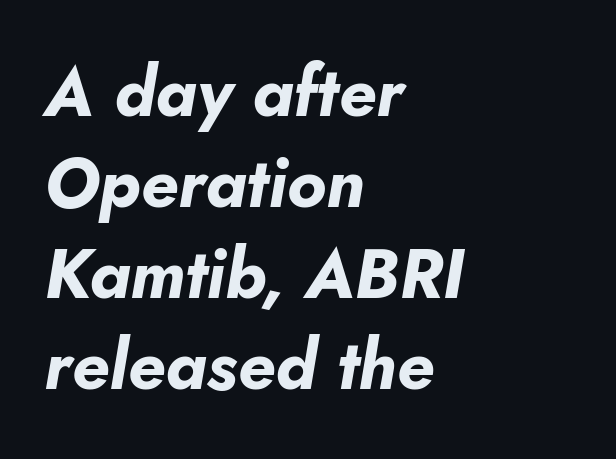
Q: Is the text bold? A: Yes.
Q: Is the text italic (slanted)? A: Yes, it leans right by about 10 degrees.
Q: Is the text underlined? A: No.
Q: How is the paragraph aligned? A: Left-aligned.
Q: Is the spacing between letters normal or unusually wide? A: Normal.
Q: Is the spacing between lines tight, normal or loose? A: Normal.
Q: Width (condensed, normal, or wide)? A: Normal.
Q: Stroke contrast? A: Low.
Q: x-height? A: Small.
Q: Monospaced? A: No.
